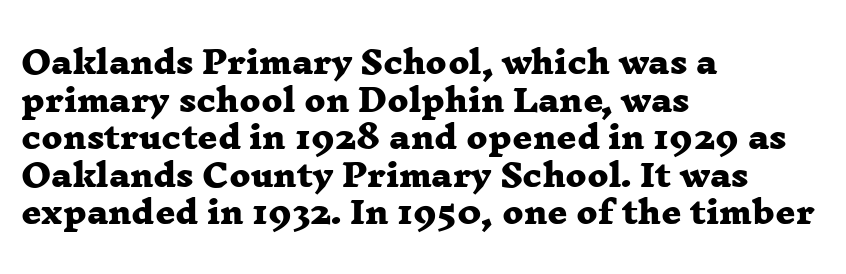
Short note: letters normally spaced. This is serif lettering, the kind often seen in printed books. A clean baseline with only descenders dipping below it. The rendering uses a bold face; every stroke is thick and dark.
